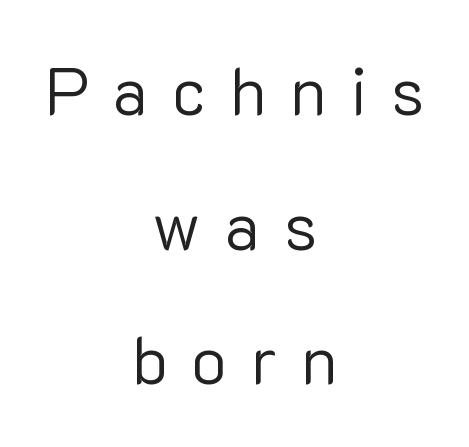
The image shows 66 px regular-weight sans-serif type, upright; set centered, loose line spacing (2.04x), unusually wide letter spacing (+0.36 em), not underlined; low stroke contrast and a medium x-height.
